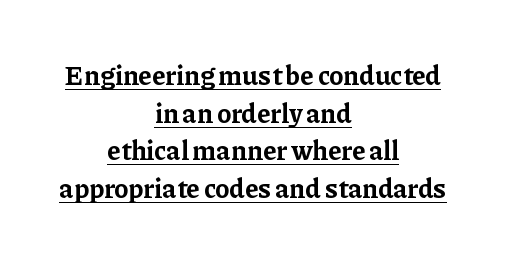
This rendering features underlined lettering. Unlike italic type, these characters show no tilt at all. The line texture is even and compact thanks to regular tracking. The space between consecutive lines is moderate.
